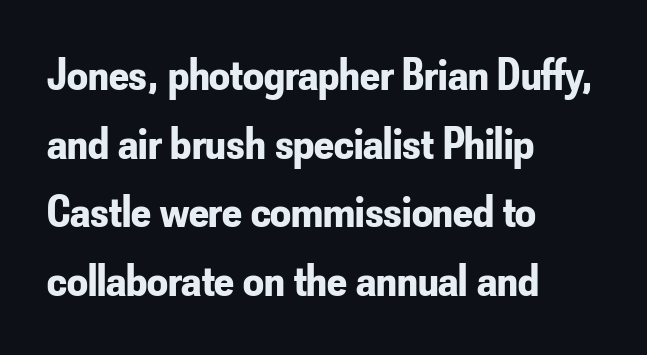
Is the type bold? Yes — the strokes are clearly thick and heavy. Think of a printed novel: that variable character pitch is what you see here. Letter spacing: default. Summary of vertical rhythm: regular, with standard interline spacing. Posture: vertical. The designer went with a sans here, leaving each stem footless.
